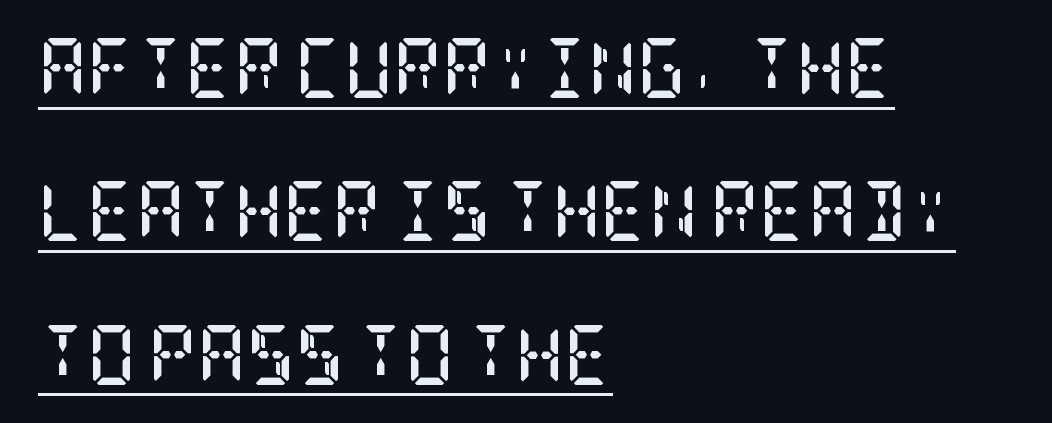
Unlike italic type, these characters show no tilt at all. Each line starts at the same left margin while the right side varies. Loosely led — the rows are spread out. Letter spacing: default.
